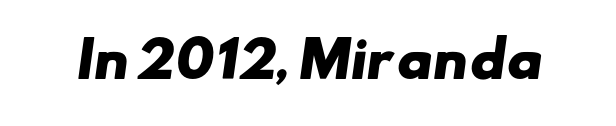
The image shows 49 px heavy, wide sans-serif type; set normal letter spacing, not underlined; low stroke contrast and a small x-height.
